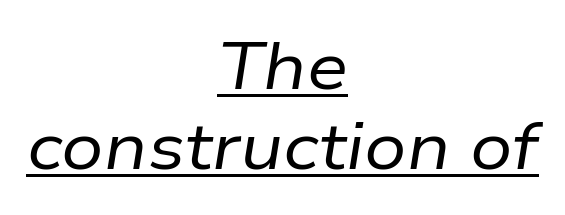
The image shows 66 px regular-weight type, italic (leaning right); set centered, line spacing 1.21x, normal letter spacing, underlined; low stroke contrast and a medium x-height.
